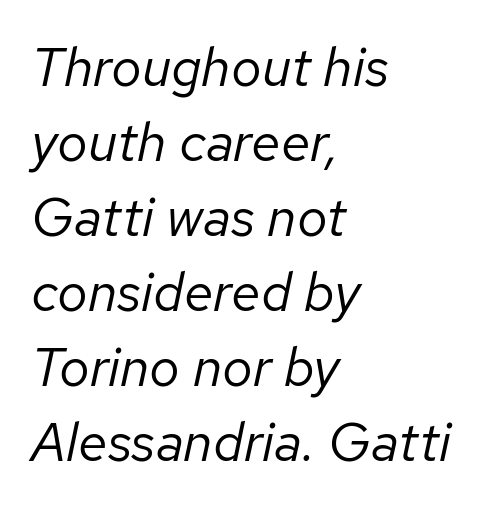
Q: Is the text bold? A: No.
Q: Is the text italic (slanted)? A: Yes, it leans right by about 12 degrees.
Q: Is the text underlined? A: No.
Q: How is the paragraph aligned? A: Left-aligned.
Q: Is the spacing between letters normal or unusually wide? A: Normal.
Q: Is the spacing between lines tight, normal or loose? A: Normal.
Q: Width (condensed, normal, or wide)? A: Normal.
Q: Stroke contrast? A: Low.
Q: x-height? A: Medium.
Q: Monospaced? A: No.
